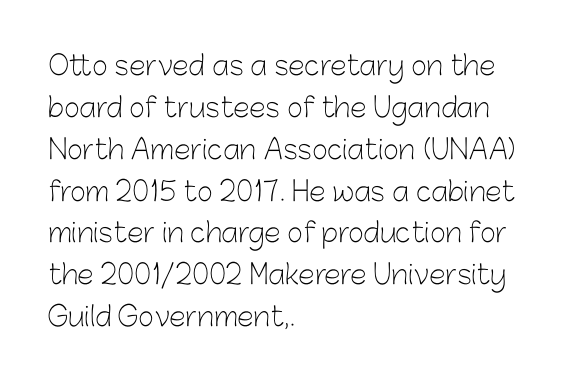
{"italic": "no", "bold": "no", "underline": "no", "align": "left", "line_spacing": "normal", "line_spacing_ratio": 1.55, "letter_spacing": "normal", "letter_spacing_em": 0.0, "glyph_px": 27}
